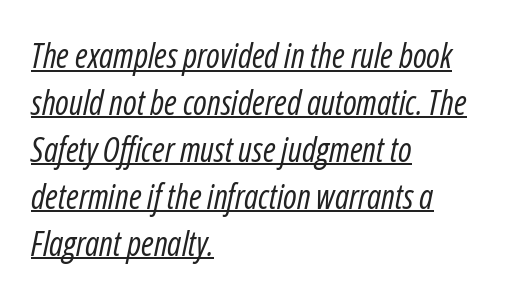
Q: Is the text bold? A: No.
Q: Is the text italic (slanted)? A: Yes, it leans right by about 12 degrees.
Q: Is the text underlined? A: Yes.
Q: How is the paragraph aligned? A: Left-aligned.
Q: Is the spacing between letters normal or unusually wide? A: Normal.
Q: Is the spacing between lines tight, normal or loose? A: Normal.
Q: Width (condensed, normal, or wide)? A: Condensed.
Q: Stroke contrast? A: Low.
Q: x-height? A: Medium.
Q: Monospaced? A: No.
